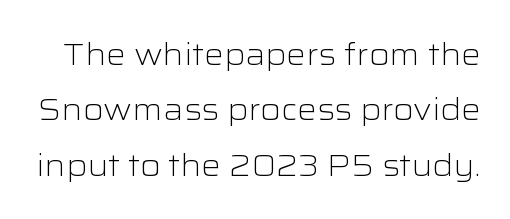
{"serif": "no", "italic": "no", "bold": "no", "weight": "light", "width": "wide", "stroke_contrast": "low", "x_height": "medium", "monospaced": "no", "underline": "no", "line_spacing_ratio": 1.79, "letter_spacing": "normal", "letter_spacing_em": 0.0, "glyph_px": 31}
